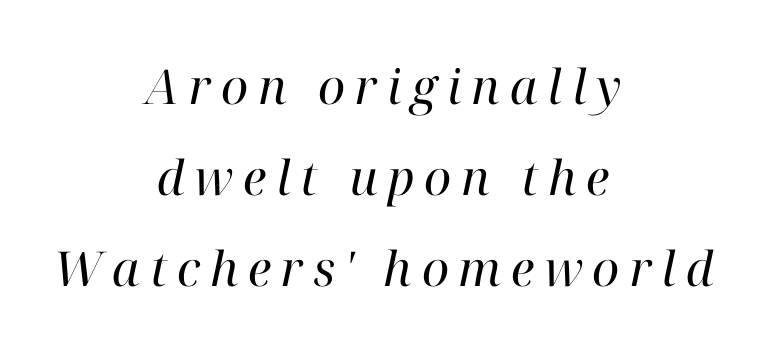
Q: Is the text bold? A: No.
Q: Is the text italic (slanted)? A: Yes, it leans right by about 12 degrees.
Q: Is the typeface a serif or a sans-serif typeface? A: Serif.
Q: Is the text underlined? A: No.
Q: How is the paragraph aligned? A: Centered.
Q: Is the spacing between letters normal or unusually wide? A: Unusually wide.
Q: Is the spacing between lines tight, normal or loose? A: Loose.
Q: Width (condensed, normal, or wide)? A: Normal.
Q: Stroke contrast? A: High.
Q: x-height? A: Medium.
Q: Monospaced? A: No.
